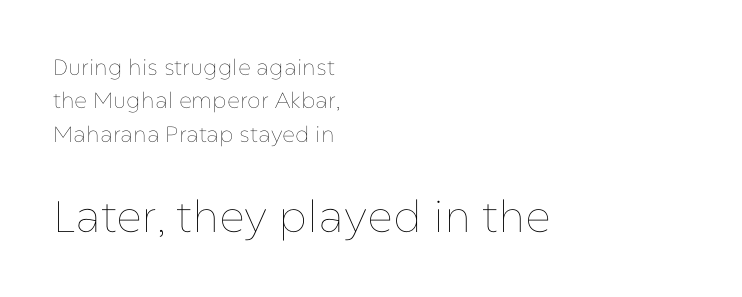
{"italic": "no", "bold": "no", "weight": "thin", "width": "normal", "stroke_contrast": "low", "x_height": "medium", "monospaced": "no", "underline": "no", "align": "left", "line_spacing": "normal", "line_spacing_ratio": 1.52, "letter_spacing": "normal", "letter_spacing_em": 0.0, "larger_block": "second", "size_ratio": 2.0, "glyph_px": 44}
